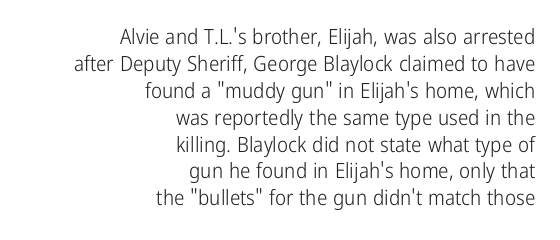
{"italic": "no", "bold": "no", "underline": "no", "align": "right", "line_spacing": "normal", "line_spacing_ratio": 1.28, "letter_spacing": "normal", "letter_spacing_em": 0.0, "glyph_px": 21}
